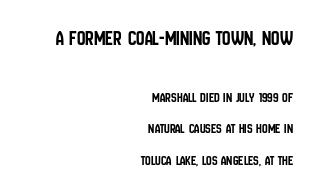
Each row of text sits above clean, open space. Ordinary non-slanted type is in use. Characters follow at the spacing the type designer built in. The space between consecutive lines is lavish. In CSS terms this would be text-align: right.
